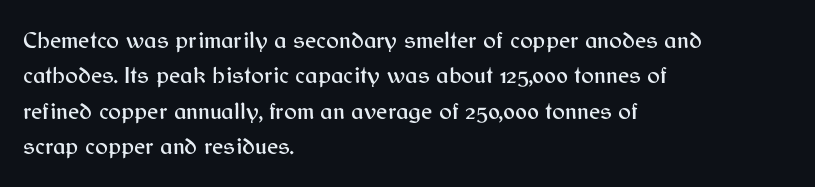
Q: Is the text italic (slanted)? A: No, it is upright.
Q: Is the text underlined? A: No.
Q: How is the paragraph aligned? A: Left-aligned.
Q: Is the spacing between letters normal or unusually wide? A: Normal.
Q: Is the spacing between lines tight, normal or loose? A: Normal.
